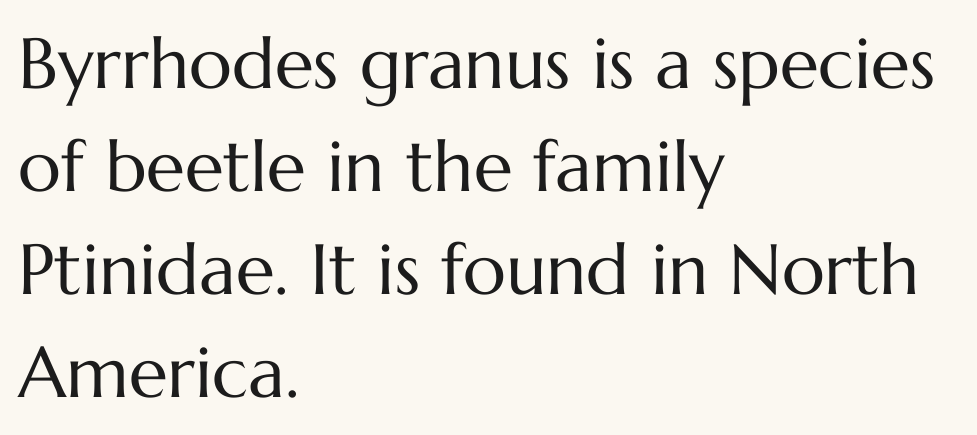
The image shows 71 px regular-weight type, upright; set left-aligned, normal line spacing (1.45x), normal letter spacing, not underlined; medium stroke contrast and a medium x-height.
